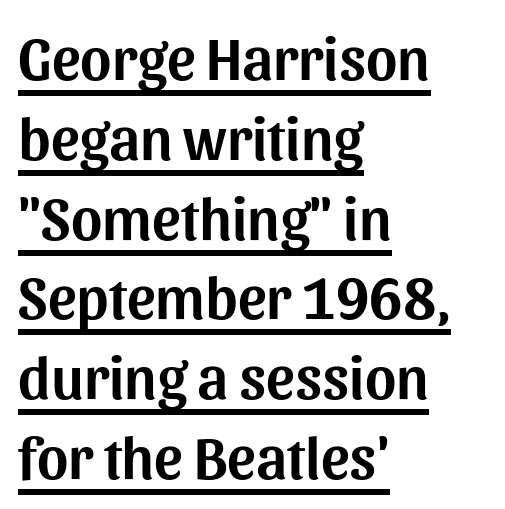
{"serif": "no", "italic": "no", "width": "normal", "stroke_contrast": "medium", "x_height": "medium", "monospaced": "no", "underline": "yes", "align": "left", "line_spacing": "normal", "line_spacing_ratio": 1.33, "letter_spacing": "normal", "letter_spacing_em": 0.0, "glyph_px": 60}
